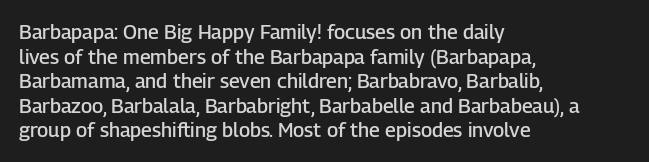
Characters follow at the spacing the type designer built in. The specimen reads as upright at a glance. The specimen omits any rule beneath the text block's lines. Short and long lines alike share a common starting point at left. Notice the strokes are somewhat thickened but not fully heavy: this is a semibold.
